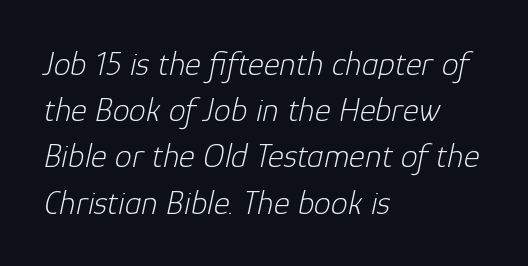
The face used here has a pronounced slope to its letters. Each letter keeps its own natural width here, so spacing adapts to shape. Caption: standard tracking, unaltered. Think standard paragraph weight, or any step lighter than that. Line beginnings align vertically; line endings do not. Rule under the text: the space is simply empty.
